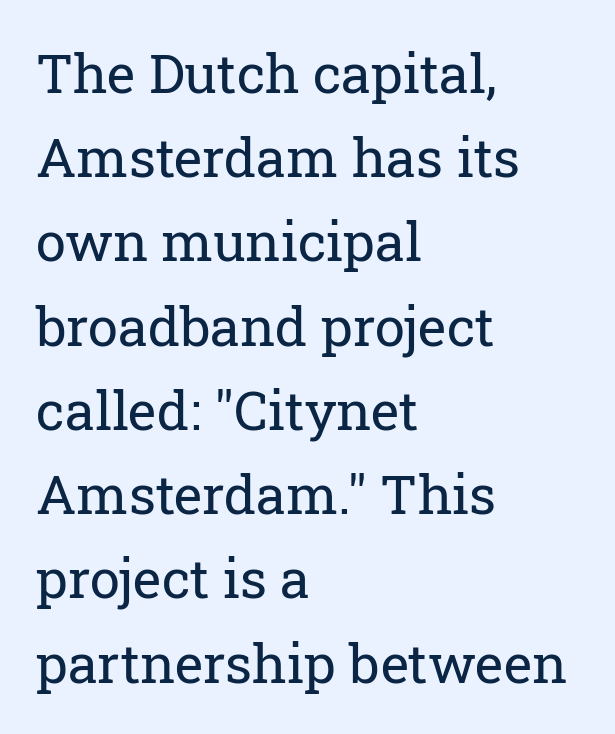
{"serif": "yes", "italic": "no", "bold": "no", "weight": "regular", "width": "normal", "stroke_contrast": "low", "x_height": "medium", "monospaced": "no", "underline": "no", "align": "left", "line_spacing": "normal", "line_spacing_ratio": 1.56, "letter_spacing": "normal", "letter_spacing_em": 0.0, "glyph_px": 54}
